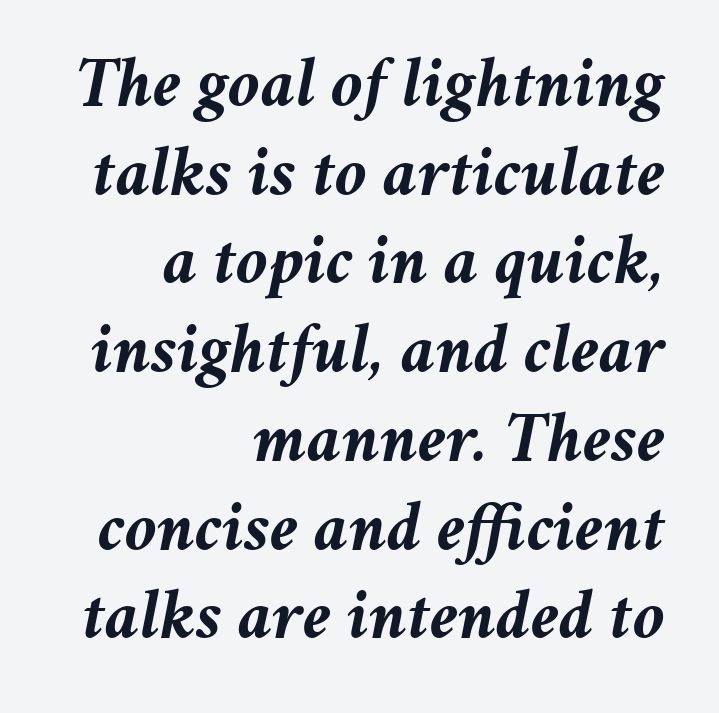
Q: Is the text bold? A: Yes.
Q: Is the text italic (slanted)? A: Yes, it leans right by about 11 degrees.
Q: Is the text underlined? A: No.
Q: How is the paragraph aligned? A: Right-aligned.
Q: Is the spacing between letters normal or unusually wide? A: Normal.
Q: Is the spacing between lines tight, normal or loose? A: Normal.
Q: Width (condensed, normal, or wide)? A: Normal.
Q: Stroke contrast? A: Medium.
Q: x-height? A: Medium.
Q: Monospaced? A: No.
